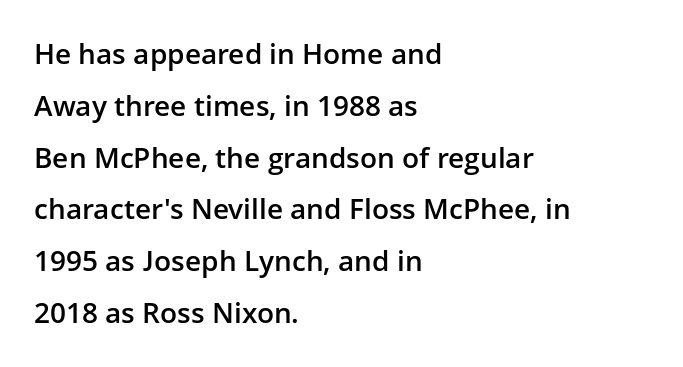
Q: Is the text bold? A: Semi-bold.
Q: Is the text italic (slanted)? A: No, it is upright.
Q: Is the typeface a serif or a sans-serif typeface? A: Sans-serif.
Q: Is the text underlined? A: No.
Q: How is the paragraph aligned? A: Left-aligned.
Q: Is the spacing between letters normal or unusually wide? A: Normal.
Q: Width (condensed, normal, or wide)? A: Normal.
Q: Stroke contrast? A: Low.
Q: x-height? A: Medium.
Q: Monospaced? A: No.
